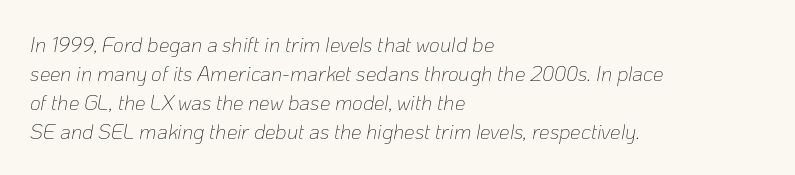
The image shows 21 px text type, italic (leaning right); set left-aligned, normal line spacing (1.38x), normal letter spacing, not underlined.
